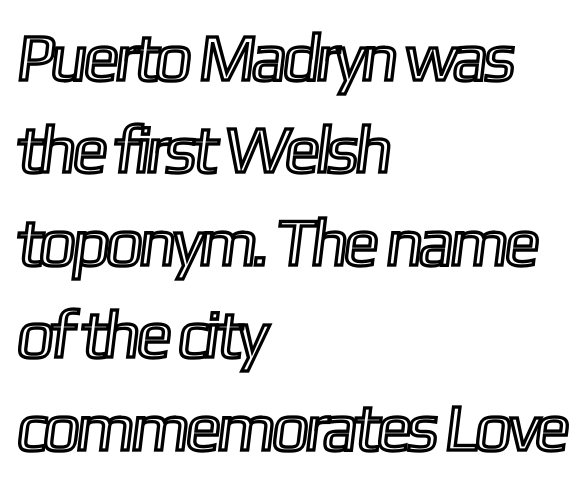
Q: Is the text underlined? A: No.
Q: How is the paragraph aligned? A: Left-aligned.
Q: Is the spacing between letters normal or unusually wide? A: Normal.
Q: Is the spacing between lines tight, normal or loose? A: Normal.
Q: Width (condensed, normal, or wide)? A: Condensed.
Q: x-height? A: Medium.
Q: Monospaced? A: No.
